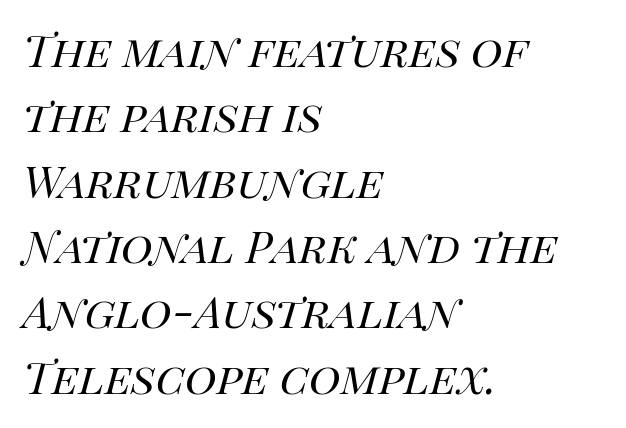
The image shows 54 px regular-weight type, italic (leaning right); set left-aligned, line spacing 1.21x, normal letter spacing, not underlined; high stroke contrast and a large x-height.
